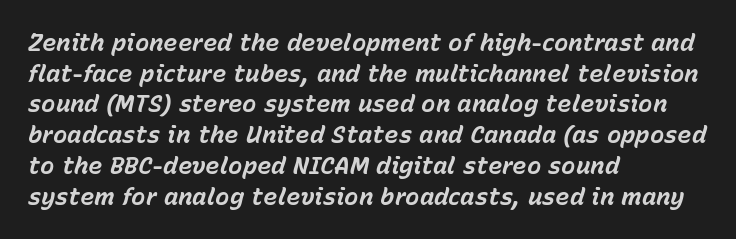
Q: Is the text bold? A: Yes.
Q: Is the text italic (slanted)? A: Yes, it leans right by about 15 degrees.
Q: Is the text underlined? A: No.
Q: How is the paragraph aligned? A: Left-aligned.
Q: Is the spacing between letters normal or unusually wide? A: Normal.
Q: Is the spacing between lines tight, normal or loose? A: Normal.
